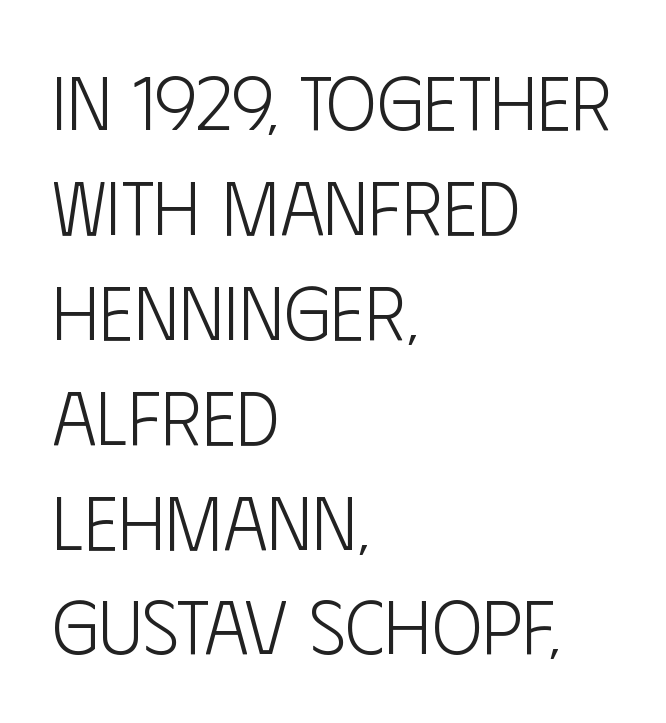
Q: Is the text bold? A: No.
Q: Is the text italic (slanted)? A: No, it is upright.
Q: Is the typeface a serif or a sans-serif typeface? A: Sans-serif.
Q: Is the text underlined? A: No.
Q: How is the paragraph aligned? A: Left-aligned.
Q: Is the spacing between letters normal or unusually wide? A: Normal.
Q: Is the spacing between lines tight, normal or loose? A: Normal.
Q: Width (condensed, normal, or wide)? A: Condensed.
Q: Stroke contrast? A: Low.
Q: x-height? A: Large.
Q: Monospaced? A: No.
